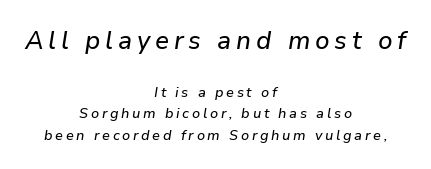
The image shows 25 px text type, italic (leaning right); set centered, normal line spacing (1.55x), not underlined; the first (top) block is 1.79x larger.
